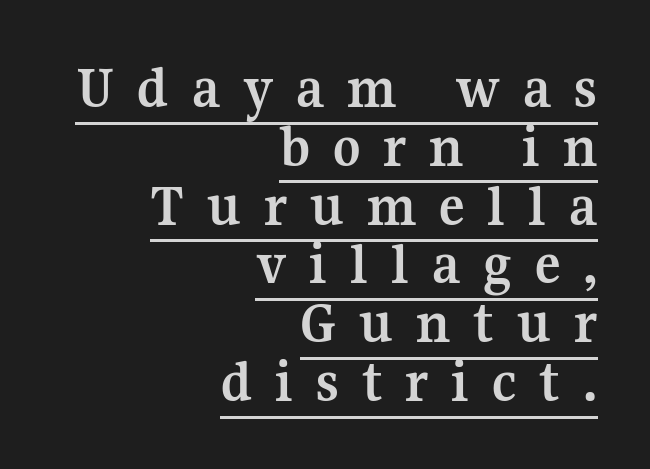
{"serif": "yes", "italic": "no", "bold": "yes", "weight": "semibold", "width": "normal", "stroke_contrast": "medium", "x_height": "medium", "monospaced": "no", "underline": "yes", "align": "right", "line_spacing": "tight", "line_spacing_ratio": 0.98, "letter_spacing": "wide", "letter_spacing_em": 0.38, "glyph_px": 60}
